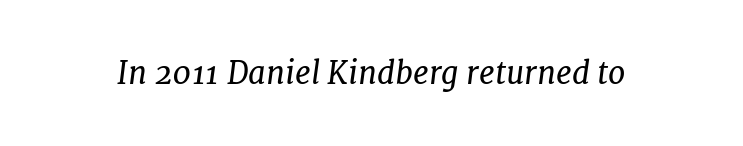
The letters carry serifs — small finishing strokes at the ends of their stems. Heaviness? Minimal to ordinary, like unemphasized prose. Proportional: the letters do not fall into vertical columns. Words appear dense and cohesive because spacing is normal.
